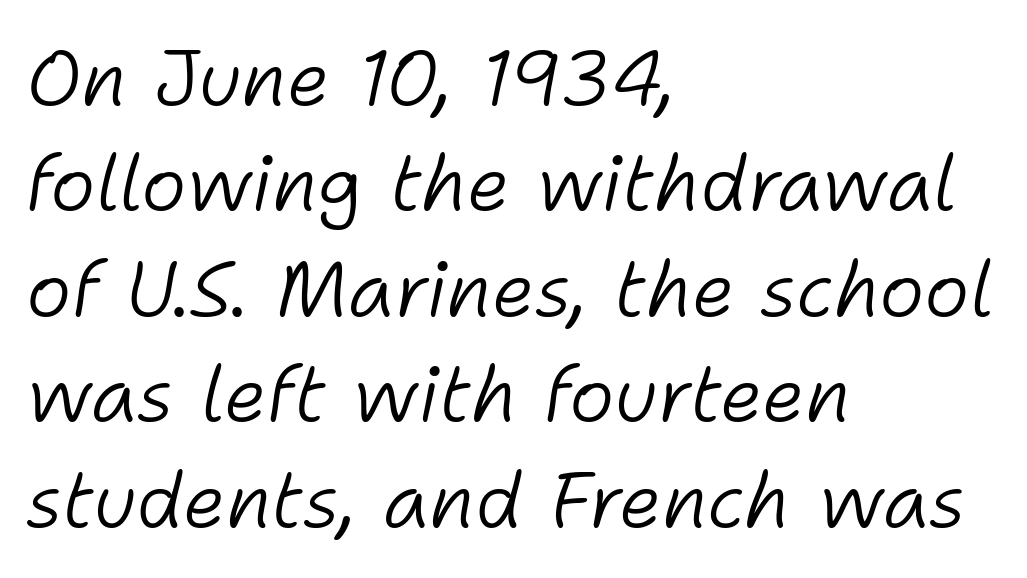
Q: Is the text bold? A: No.
Q: Is the text italic (slanted)? A: Yes, it leans right by about 11 degrees.
Q: Is the text underlined? A: No.
Q: How is the paragraph aligned? A: Left-aligned.
Q: Is the spacing between letters normal or unusually wide? A: Normal.
Q: Is the spacing between lines tight, normal or loose? A: Normal.
Q: Width (condensed, normal, or wide)? A: Normal.
Q: Stroke contrast? A: Low.
Q: x-height? A: Medium.
Q: Monospaced? A: No.
